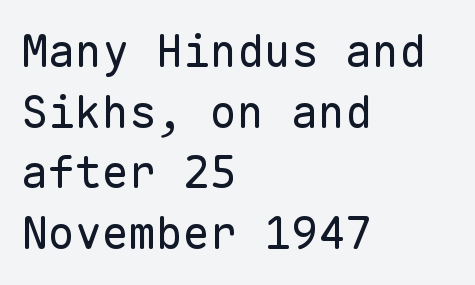
The image shows 45 px regular-weight sans-serif type, upright, monospaced; set left-aligned, normal line spacing (1.35x), normal letter spacing, not underlined; low stroke contrast and a medium x-height.
